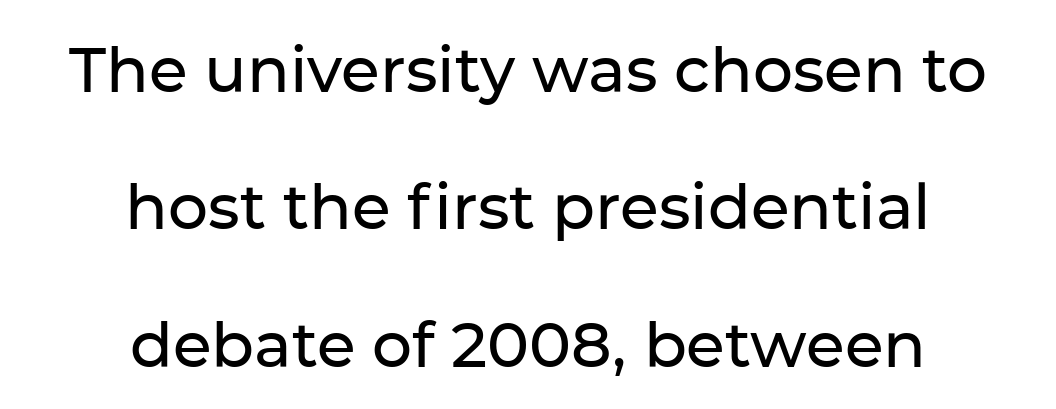
{"serif": "no", "italic": "no", "width": "normal", "stroke_contrast": "low", "x_height": "medium", "monospaced": "no", "underline": "no", "align": "center", "line_spacing": "loose", "line_spacing_ratio": 2.18, "letter_spacing": "normal", "letter_spacing_em": 0.0, "glyph_px": 63}
